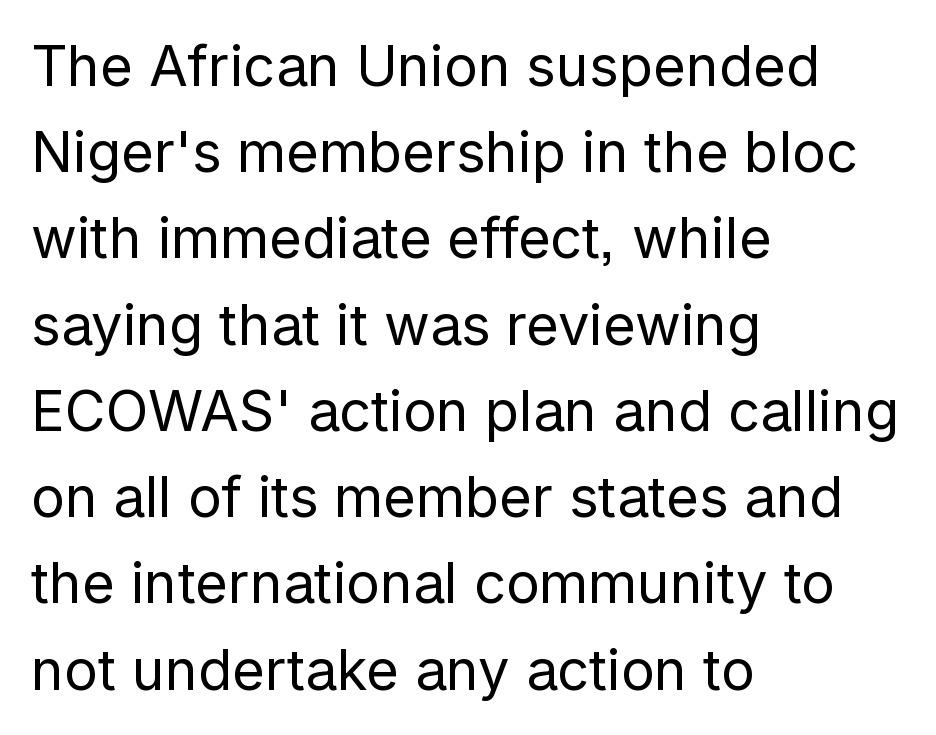
The image shows 56 px regular-weight sans-serif type, upright; set left-aligned, normal line spacing (1.54x), normal letter spacing, not underlined; low stroke contrast and a medium x-height.
